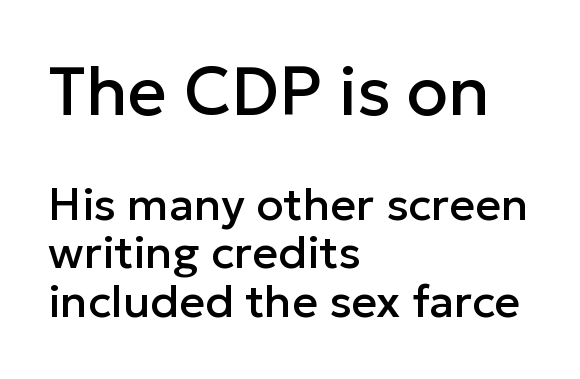
The image shows 68 px sans-serif type, upright; set left-aligned, tight line spacing (1.08x), normal letter spacing, not underlined; the first (top) block is 1.51x larger; low stroke contrast and a medium x-height.
